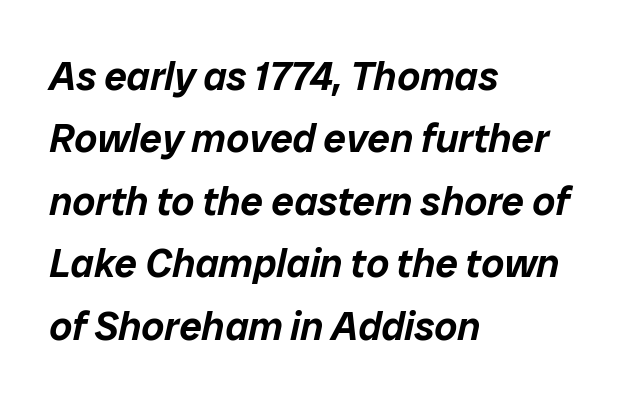
Proportional: the letters do not fall into vertical columns. This block has exactly the height ordinary leading produces. Tracking here is standard; glyphs follow each other at the usual distance. Is the block centered? No — it sits flush against the left margin. Any mark beneath the type? The region is blank. Italic? Definitely — the glyphs are oblique.
